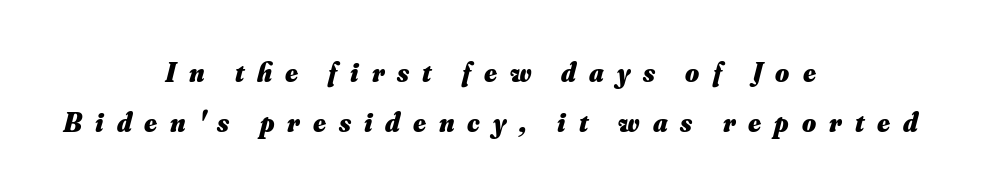
Q: Is the text bold? A: Yes.
Q: Is the text italic (slanted)? A: Yes, it leans right by about 16 degrees.
Q: Is the text underlined? A: No.
Q: How is the paragraph aligned? A: Centered.
Q: Is the spacing between letters normal or unusually wide? A: Unusually wide.
